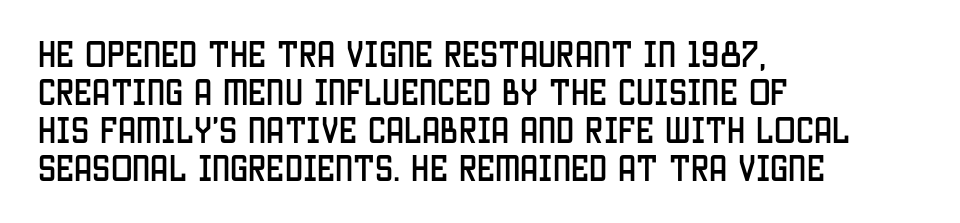
Q: Is the text italic (slanted)? A: No, it is upright.
Q: Is the typeface a serif or a sans-serif typeface? A: Sans-serif.
Q: Is the text underlined? A: No.
Q: How is the paragraph aligned? A: Left-aligned.
Q: Is the spacing between letters normal or unusually wide? A: Normal.
Q: Is the spacing between lines tight, normal or loose? A: Normal.
Q: Width (condensed, normal, or wide)? A: Condensed.
Q: Stroke contrast? A: Low.
Q: x-height? A: Large.
Q: Monospaced? A: No.
